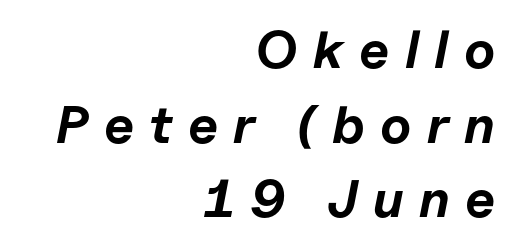
{"italic": "yes", "lean": "right", "slant_degrees": 11, "bold": "yes", "weight": "bold", "width": "normal", "stroke_contrast": "low", "x_height": "medium", "monospaced": "no", "underline": "no", "align": "right", "line_spacing": "normal", "line_spacing_ratio": 1.41, "letter_spacing": "wide", "letter_spacing_em": 0.29, "glyph_px": 53}
